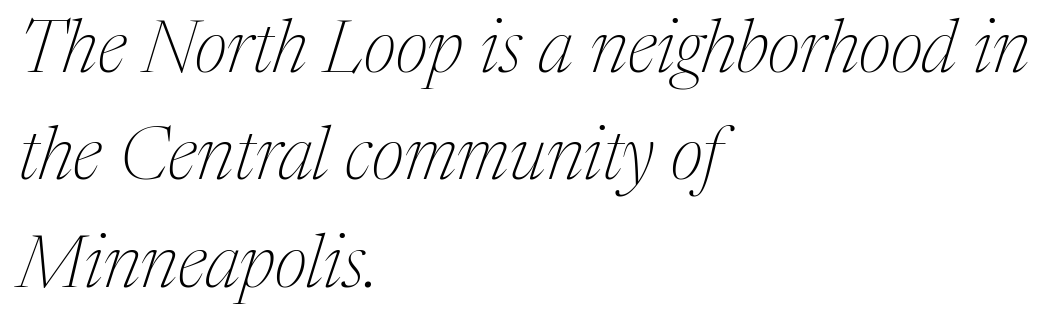
The lines are quadded left. Little horizontal feet cap the strokes, marking this as serif type. The foot of each line stays bare and open. You could not count columns in this text — the font is proportionally spaced. The line-height multiplier appears to be the usual default.
